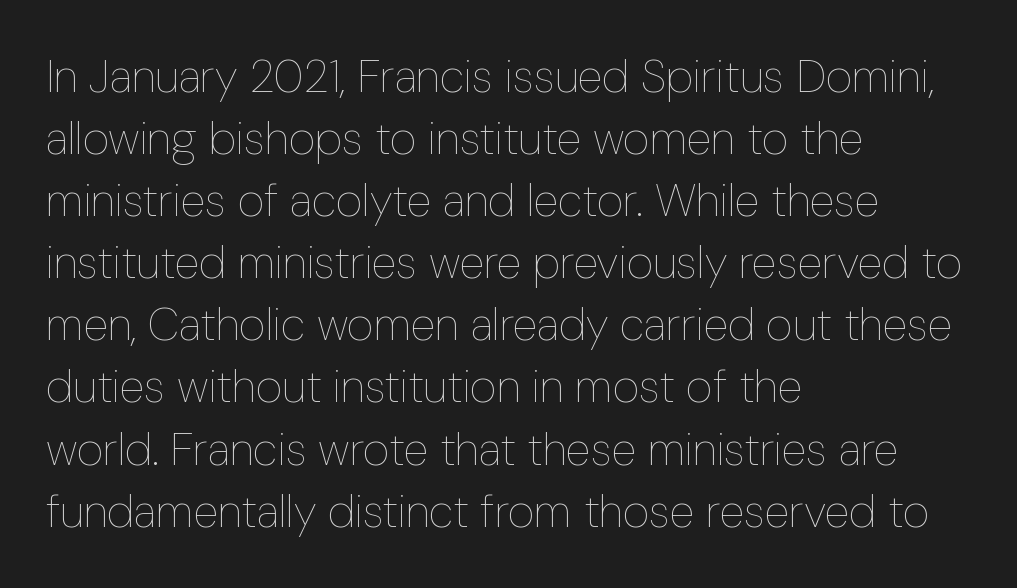
The image shows 46 px thin, condensed type, upright; set left-aligned, normal line spacing (1.35x), normal letter spacing, not underlined; low stroke contrast and a medium x-height.
